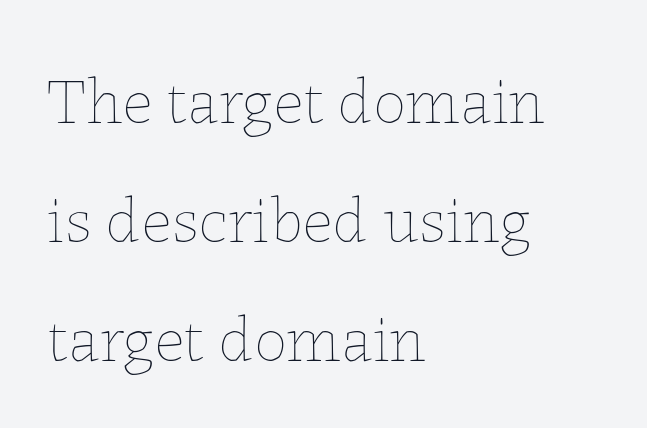
The image shows 66 px thin type, upright; set left-aligned, line spacing 1.8x, normal letter spacing, not underlined; low stroke contrast and a medium x-height.
